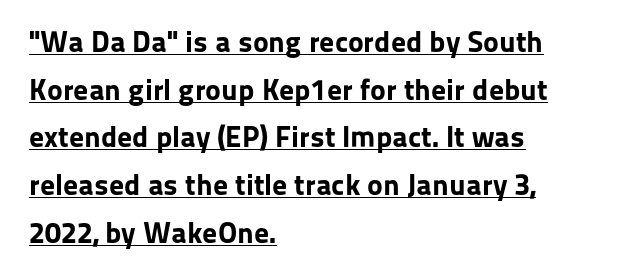
It's the straight-up-and-down kind of type. Serif or sans? Sans — the stroke terminals are bare. Looks like regular typesetting: each glyph gets only the width it needs. Inter-character spacing is left at the font's built-in metrics. Chunky letters — that's bold for sure. Left-aligned paragraph, ragged on the right.
